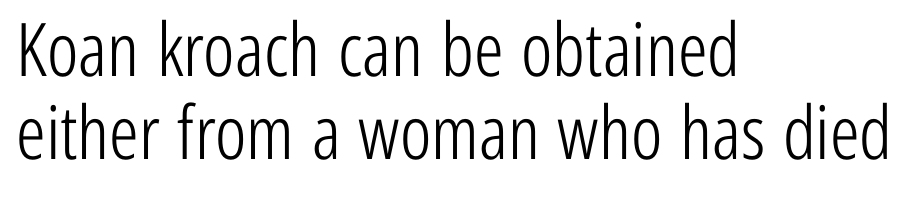
{"serif": "no", "italic": "no", "bold": "no", "weight": "light", "width": "condensed", "stroke_contrast": "low", "x_height": "medium", "monospaced": "no", "underline": "no", "align": "left", "line_spacing": "tight", "line_spacing_ratio": 1.12, "letter_spacing": "normal", "letter_spacing_em": 0.0, "glyph_px": 74}
